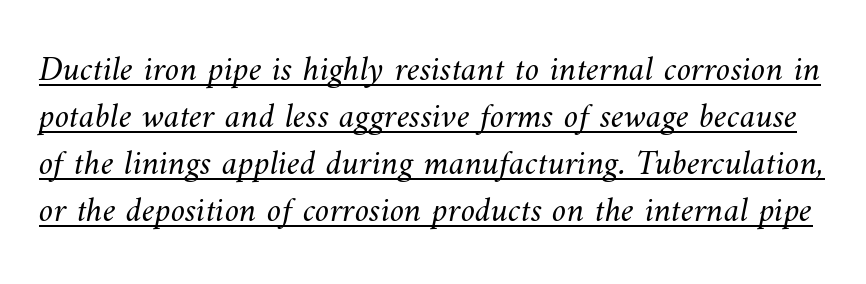
Is the letter spacing exaggerated? No — it looks like the ordinary default. The line-height multiplier appears to be the usual default. Unbolded letterforms with no extra heft. Each letter keeps its own natural width here, so spacing adapts to shape. The words here are underlined.
